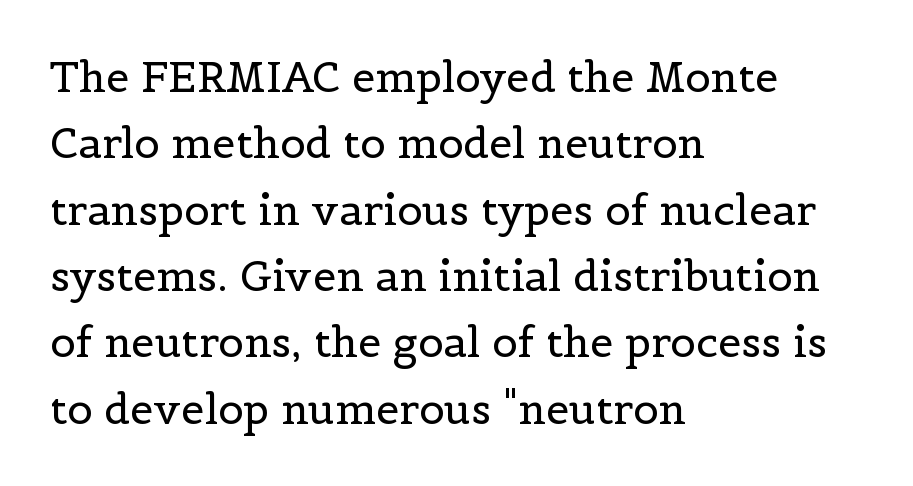
Q: Is the text bold? A: No.
Q: Is the text italic (slanted)? A: No, it is upright.
Q: Is the typeface a serif or a sans-serif typeface? A: Serif.
Q: Is the text underlined? A: No.
Q: How is the paragraph aligned? A: Left-aligned.
Q: Is the spacing between letters normal or unusually wide? A: Normal.
Q: Is the spacing between lines tight, normal or loose? A: Normal.
Q: Width (condensed, normal, or wide)? A: Normal.
Q: x-height? A: Medium.
Q: Monospaced? A: No.
